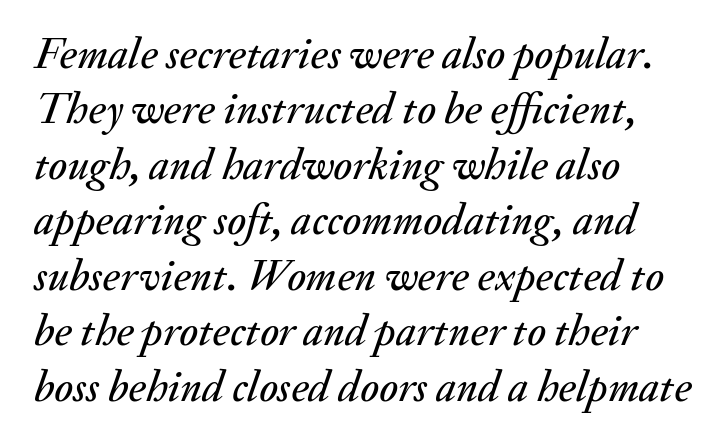
{"italic": "yes", "lean": "right", "slant_degrees": 20, "width": "normal", "stroke_contrast": "medium", "x_height": "small", "monospaced": "no", "underline": "no", "align": "left", "line_spacing": "normal", "line_spacing_ratio": 1.26, "letter_spacing": "normal", "letter_spacing_em": 0.0, "glyph_px": 44}
